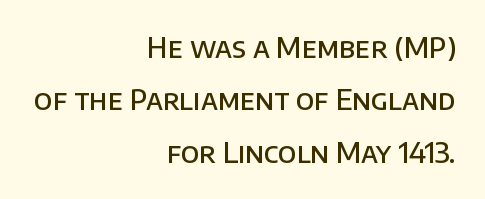
Spacing verdict: proportional, widths tailored to each character. Typeset ragged left — the right edge is the straight one. Ordinary non-slanted type is in use. Bold? Not quite — semibold, heavier than regular but stopping short. Characters follow at the spacing the type designer built in.
